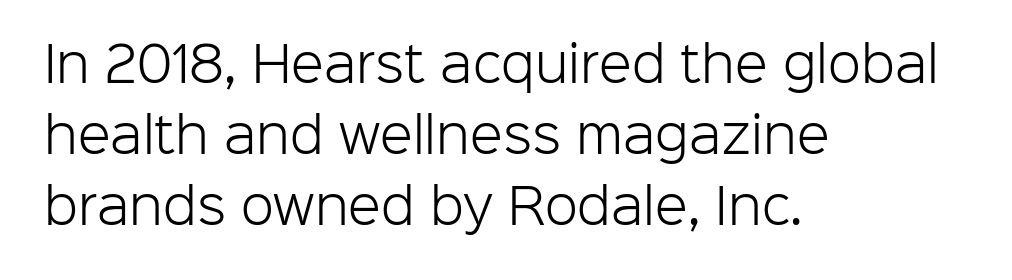
These lines are composed in type without serifs. Character widths vary here, with narrow letters taking less room than wide ones. A bare baseline throughout the passage. No heavy texture on the line: the type isn't bold.
